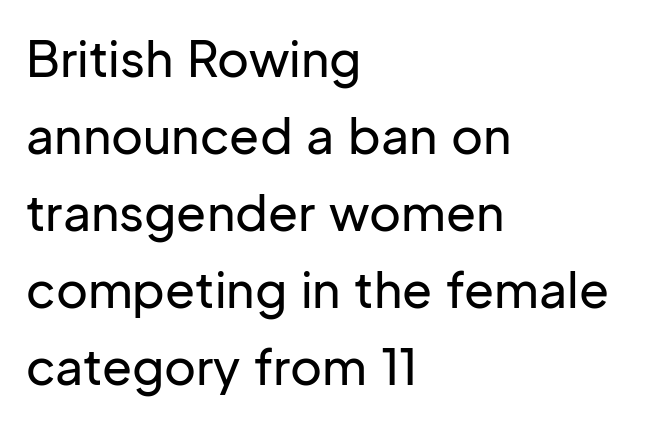
The designer left line spacing at the default. The space beneath each line is pristine and unruled. Tracking value appears to be zero — textbook default spacing. All the whitespace from short lines collects on the right. In terms of letterform style, serifs are entirely absent. A roman cut, with each character standing at attention.
